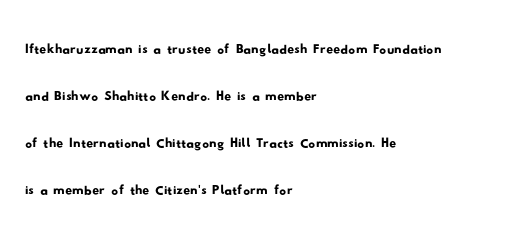
Q: Is the typeface a serif or a sans-serif typeface? A: Sans-serif.
Q: Is the text underlined? A: No.
Q: How is the paragraph aligned? A: Left-aligned.
Q: Is the spacing between letters normal or unusually wide? A: Normal.
Q: Is the spacing between lines tight, normal or loose? A: Normal.
Q: Width (condensed, normal, or wide)? A: Wide.
Q: Stroke contrast? A: Low.
Q: x-height? A: Small.
Q: Monospaced? A: No.
